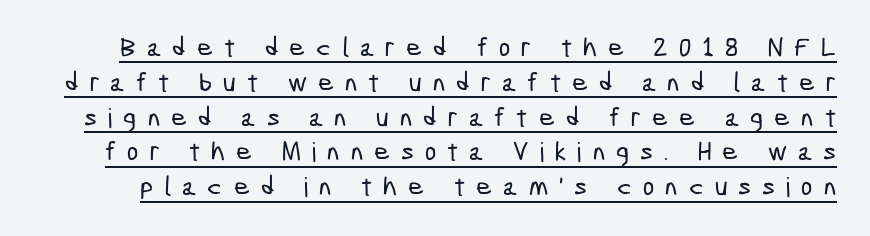
This block has exactly the height ordinary leading produces. The tracking reads as deliberately expanded to a designer's eye. The words here are underlined.
